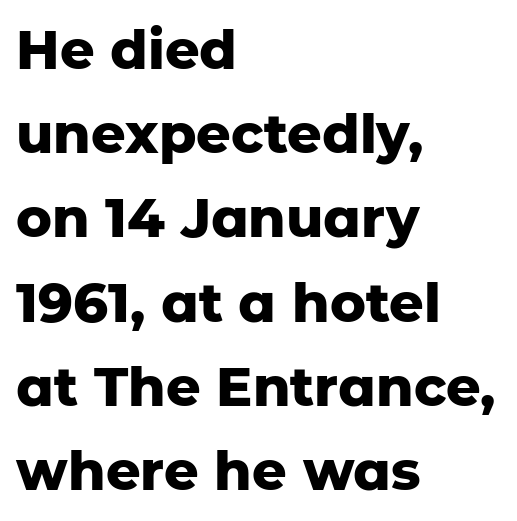
Q: Is the text bold? A: Yes.
Q: Is the text italic (slanted)? A: No, it is upright.
Q: Is the typeface a serif or a sans-serif typeface? A: Sans-serif.
Q: Is the text underlined? A: No.
Q: How is the paragraph aligned? A: Left-aligned.
Q: Is the spacing between letters normal or unusually wide? A: Normal.
Q: Is the spacing between lines tight, normal or loose? A: Normal.
Q: Width (condensed, normal, or wide)? A: Normal.
Q: Stroke contrast? A: Low.
Q: x-height? A: Medium.
Q: Monospaced? A: No.
